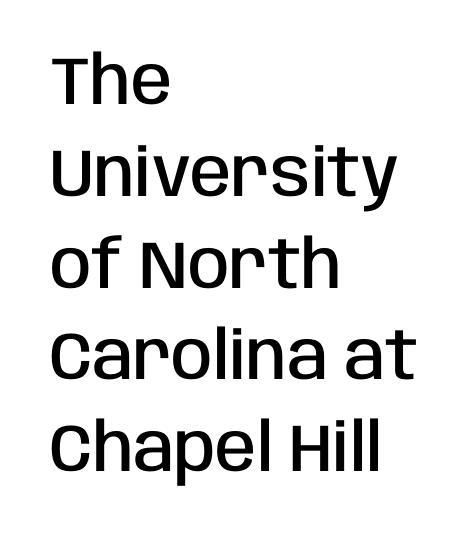
The specimen omits any rule beneath the text block's lines. Successive baselines arrive at the customary interval. Set as a demibold, roughly 600 on the weight scale. Serifs: no, the terminals of the letterforms are clean.
